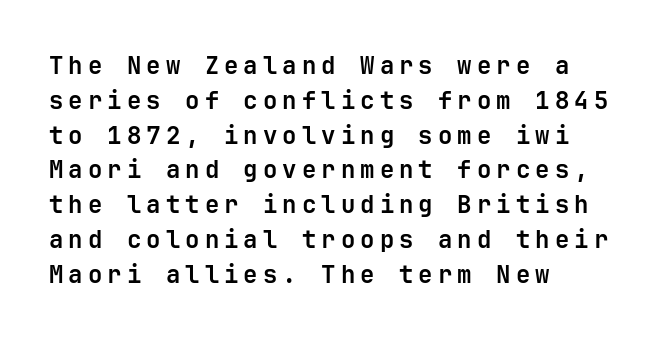
Q: Is the text bold? A: Yes.
Q: Is the text italic (slanted)? A: No, it is upright.
Q: Is the text underlined? A: No.
Q: How is the paragraph aligned? A: Left-aligned.
Q: Is the spacing between letters normal or unusually wide? A: Unusually wide.
Q: Is the spacing between lines tight, normal or loose? A: Normal.
